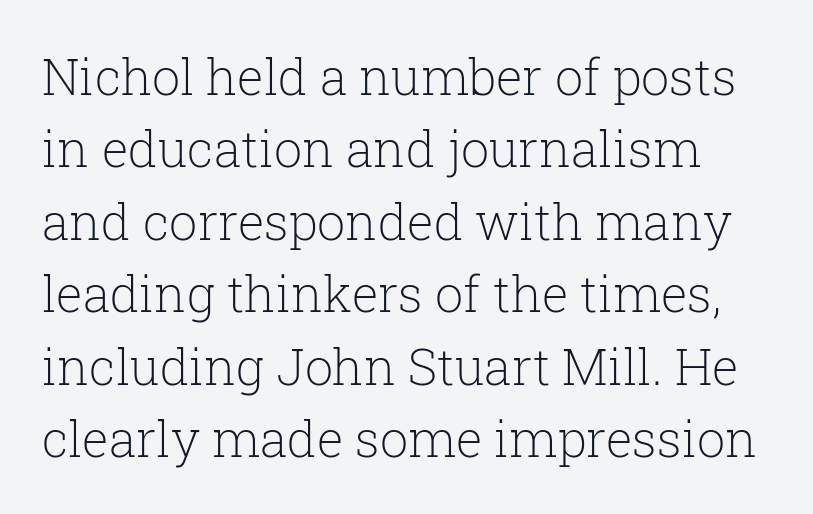
Plain, unruled lines of type. A typesetter would call this zero additional tracking. Summary of vertical rhythm: regular, with standard interline spacing. Note the varied advance widths — an 'i' is clearly narrower than an 'm'. No italicization has been applied; the sample stays upright.
